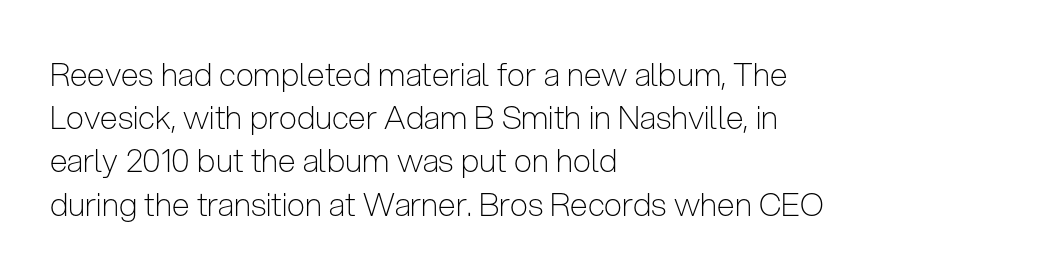
{"serif": "no", "italic": "no", "bold": "no", "weight": "light", "width": "condensed", "stroke_contrast": "low", "x_height": "medium", "monospaced": "no", "underline": "no", "align": "left", "line_spacing": "normal", "line_spacing_ratio": 1.35, "letter_spacing": "normal", "letter_spacing_em": 0.0, "glyph_px": 32}
